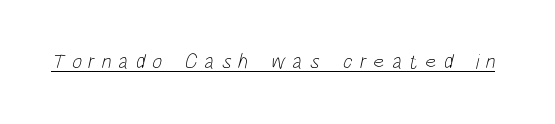
Q: Is the text bold? A: No.
Q: Is the text underlined? A: Yes.
Q: Is the spacing between letters normal or unusually wide? A: Unusually wide.
